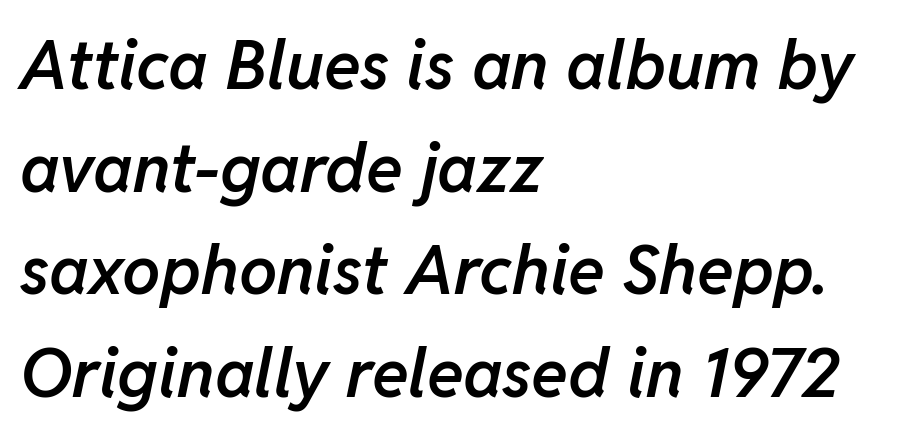
Q: Is the text bold? A: Semi-bold.
Q: Is the text italic (slanted)? A: Yes, it leans right by about 11 degrees.
Q: Is the text underlined? A: No.
Q: How is the paragraph aligned? A: Left-aligned.
Q: Is the spacing between letters normal or unusually wide? A: Normal.
Q: Is the spacing between lines tight, normal or loose? A: Normal.
Q: Width (condensed, normal, or wide)? A: Normal.
Q: Stroke contrast? A: Low.
Q: x-height? A: Medium.
Q: Monospaced? A: No.
